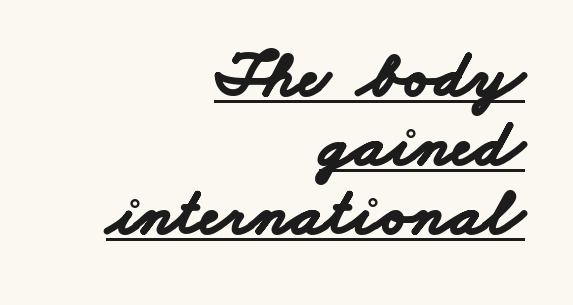
{"serif": "no", "bold": "yes", "weight": "bold", "width": "wide", "stroke_contrast": "low", "x_height": "small", "monospaced": "no", "underline": "yes", "align": "right", "line_spacing": "tight", "line_spacing_ratio": 1.03, "letter_spacing": "normal", "letter_spacing_em": 0.0, "glyph_px": 67}
